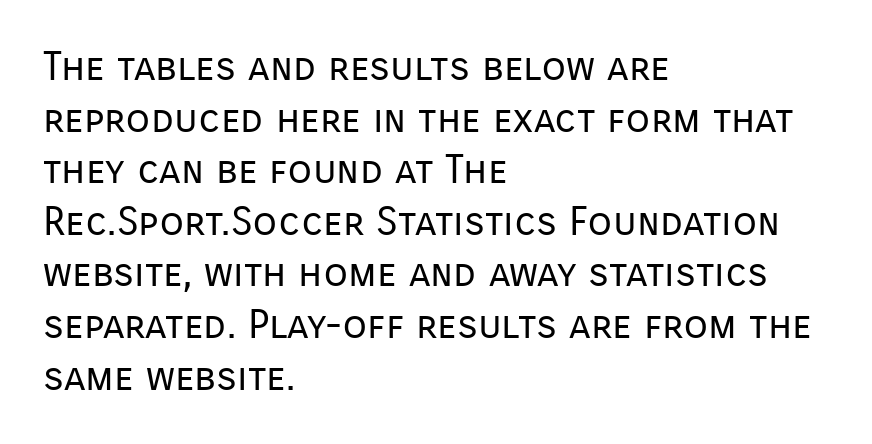
The image shows 40 px regular-weight sans-serif type, upright; set left-aligned, normal line spacing (1.29x), normal letter spacing, not underlined; low stroke contrast and a medium x-height.
